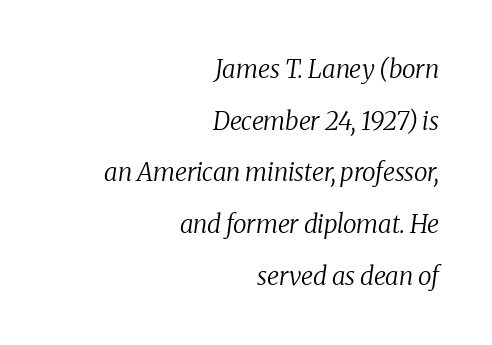
The image shows 25 px text type, italic (leaning right); set right-aligned, loose line spacing (2.07x), normal letter spacing, not underlined.
